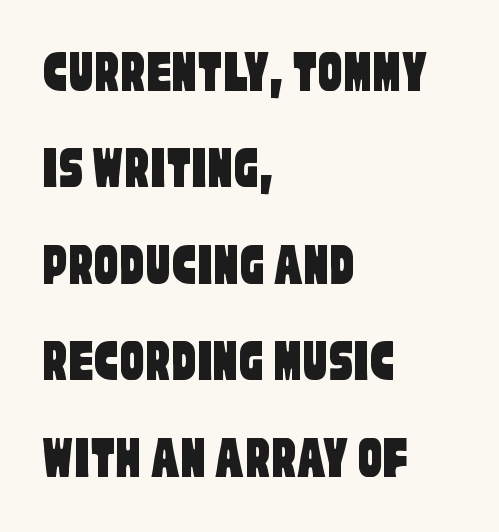
The image shows 61 px condensed sans-serif type; set left-aligned, normal line spacing (1.58x), normal letter spacing, not underlined; low stroke contrast and a large x-height.
